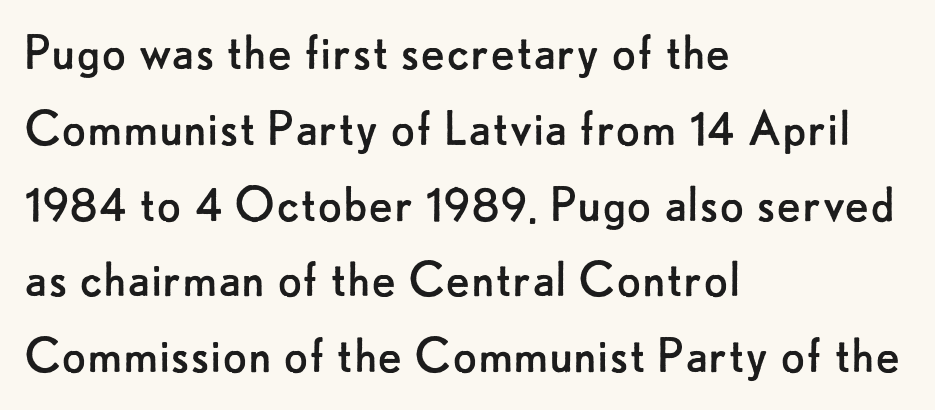
{"serif": "no", "italic": "no", "bold": "no", "weight": "regular", "width": "normal", "stroke_contrast": "low", "x_height": "small", "monospaced": "no", "underline": "no", "align": "left", "line_spacing": "normal", "line_spacing_ratio": 1.33, "letter_spacing": "normal", "letter_spacing_em": 0.0, "glyph_px": 57}
